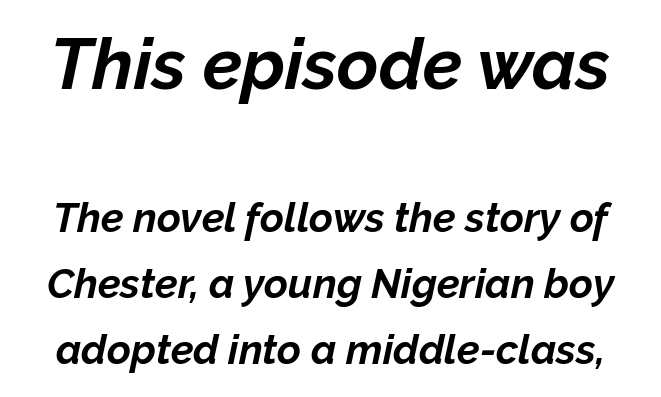
Is this a fixed-width face? No — the glyphs have proportional, varying widths. Characters are canted at an angle relative to the baseline's perpendicular. In terms of letterspacing, this is plain default setting. Larger block? The one above; the one below is distinctly smaller.
